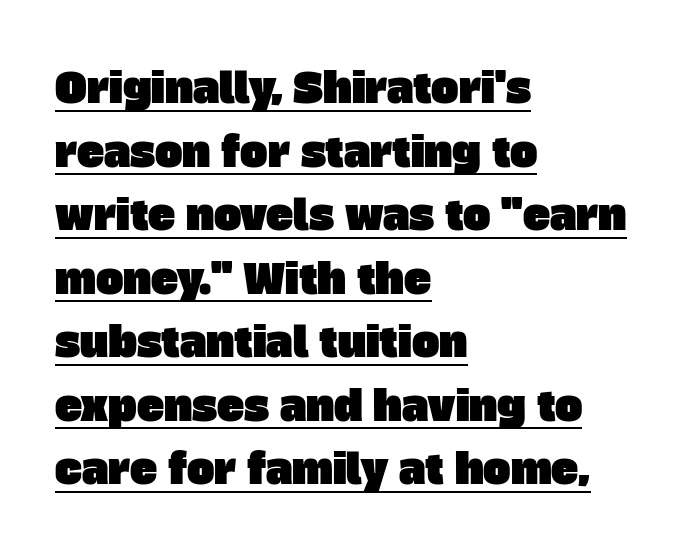
{"serif": "no", "width": "normal", "stroke_contrast": "low", "x_height": "large", "monospaced": "no", "underline": "yes", "align": "left", "line_spacing": "normal", "line_spacing_ratio": 1.55, "letter_spacing": "normal", "letter_spacing_em": 0.0, "glyph_px": 41}
